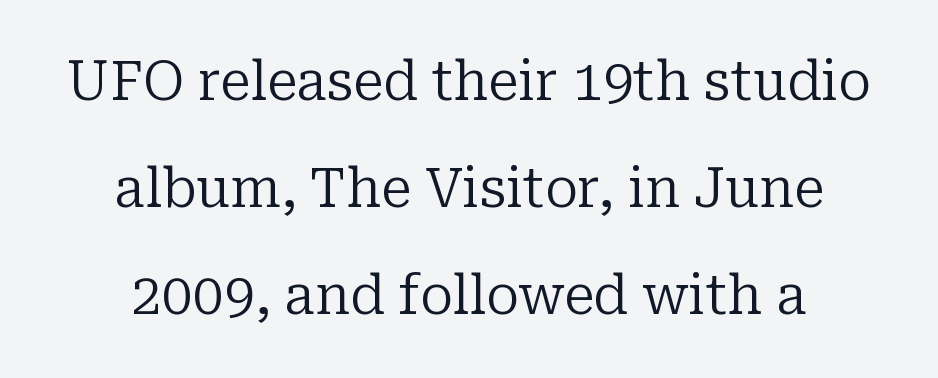
Rendered with straight, roman letterforms. Regarding leading, the lines here are spaced well apart. Each stroke keeps to a modest, everyday thickness or less. Is this a sans? No — the strokes have serifs. The paragraph shown floats in the horizontal middle.
